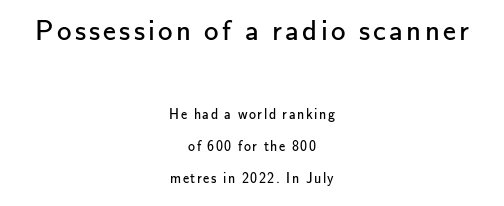
A bare baseline throughout the passage. Looks like regular typesetting: each glyph gets only the width it needs. The type sits square on the baseline with zero lean. Horizontal alignment here is central, giving a formal, balanced look. Each stroke keeps to a modest, everyday thickness or less.
